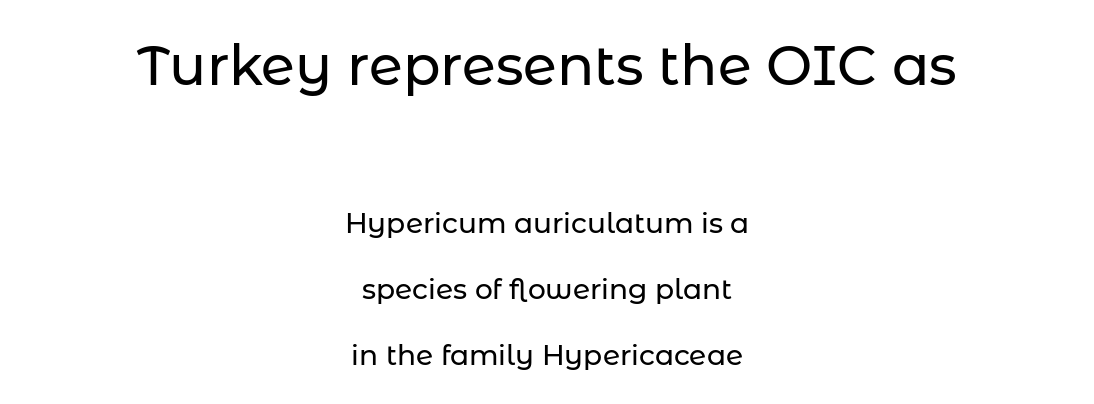
{"serif": "no", "italic": "no", "width": "normal", "stroke_contrast": "low", "x_height": "medium", "monospaced": "no", "underline": "no", "align": "center", "line_spacing": "loose", "line_spacing_ratio": 2.36, "letter_spacing": "normal", "letter_spacing_em": 0.0, "larger_block": "first", "size_ratio": 1.96, "glyph_px": 55}
